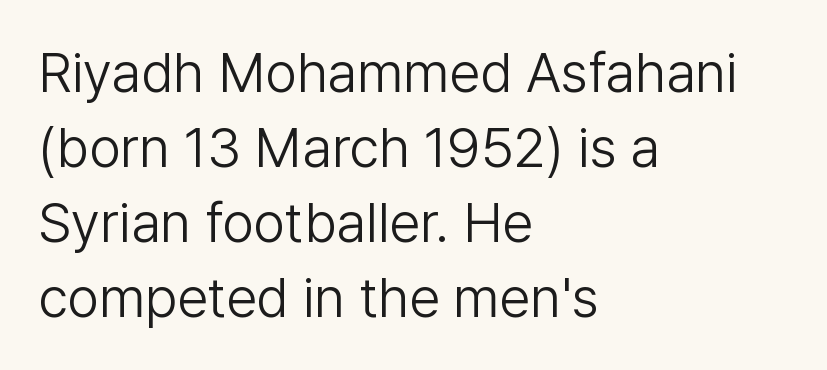
The image shows 56 px light sans-serif type, upright; set left-aligned, normal line spacing (1.34x), normal letter spacing, not underlined; low stroke contrast and a medium x-height.
